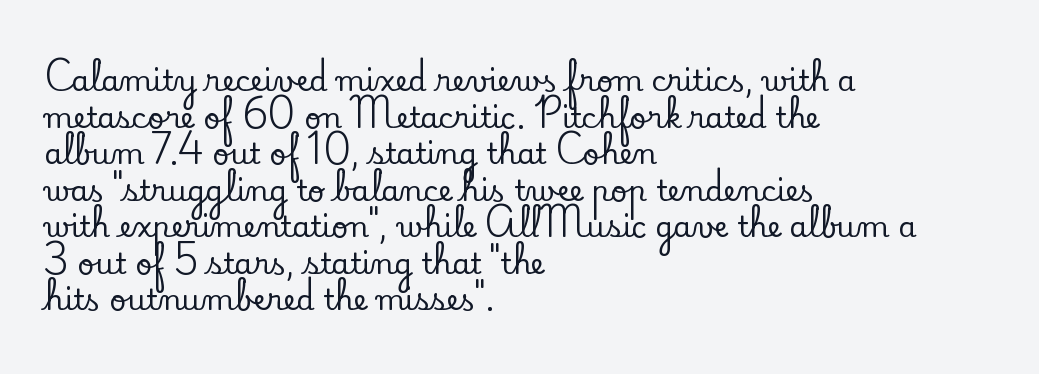
{"serif": "yes", "italic": "no", "width": "normal", "stroke_contrast": "low", "x_height": "small", "monospaced": "no", "underline": "no", "align": "left", "line_spacing": "normal", "line_spacing_ratio": 1.26, "letter_spacing": "normal", "letter_spacing_em": 0.0, "glyph_px": 29}
